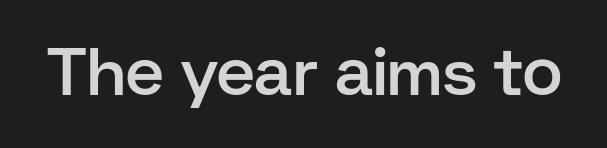
Q: Is the text bold? A: Semi-bold.
Q: Is the text italic (slanted)? A: No, it is upright.
Q: Is the typeface a serif or a sans-serif typeface? A: Sans-serif.
Q: Is the text underlined? A: No.
Q: Is the spacing between letters normal or unusually wide? A: Normal.
Q: Width (condensed, normal, or wide)? A: Normal.
Q: Stroke contrast? A: Low.
Q: x-height? A: Medium.
Q: Monospaced? A: No.
